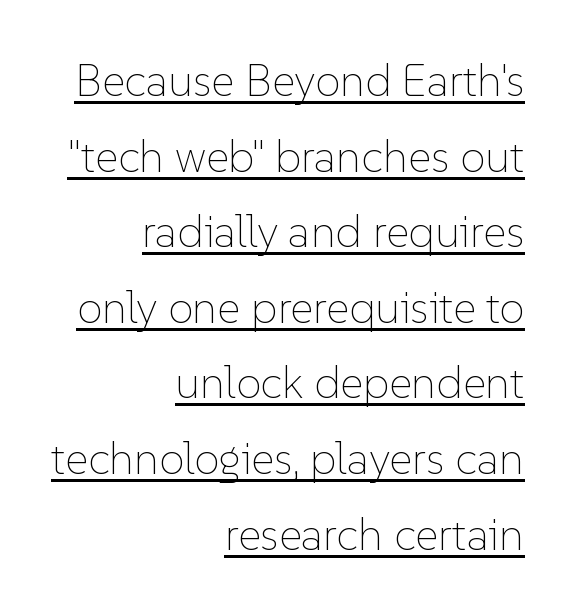
In designer terms, the underline attribute is active on this setting. A typesetter would call this proportional, since set widths differ per character. Every stem runs plumb, perpendicular to the baseline. A normal amount of white space separates one row of letters from the next. Every row of glyphs terminates at an identical x-position on the right. The strokes carry an ordinary text weight at most.
